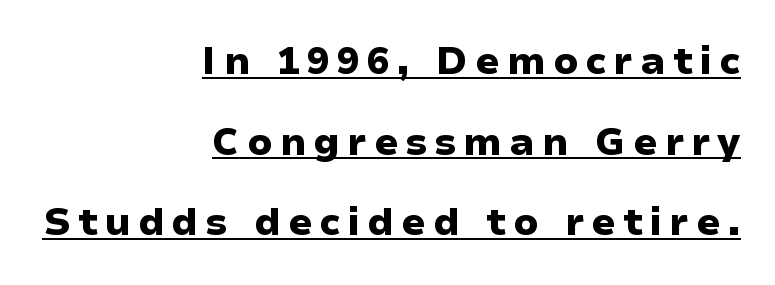
Q: Is the text bold? A: Yes.
Q: Is the text italic (slanted)? A: No, it is upright.
Q: Is the typeface a serif or a sans-serif typeface? A: Sans-serif.
Q: Is the text underlined? A: Yes.
Q: How is the paragraph aligned? A: Right-aligned.
Q: Is the spacing between lines tight, normal or loose? A: Loose.
Q: Width (condensed, normal, or wide)? A: Wide.
Q: Stroke contrast? A: Low.
Q: x-height? A: Medium.
Q: Monospaced? A: No.
